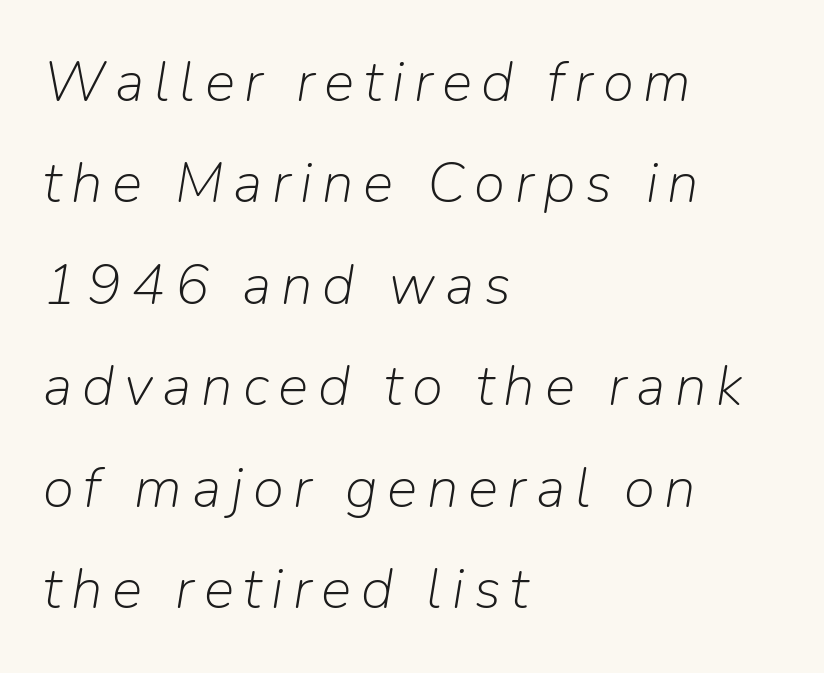
{"italic": "yes", "lean": "right", "slant_degrees": 9, "bold": "no", "weight": "light", "width": "normal", "stroke_contrast": "low", "x_height": "medium", "monospaced": "no", "underline": "no", "align": "left", "line_spacing_ratio": 1.78, "glyph_px": 57}
